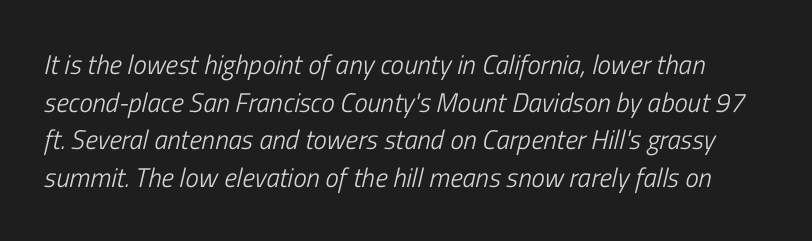
The image shows 27 px text type, italic (leaning right); set normal line spacing (1.39x), normal letter spacing, not underlined.
